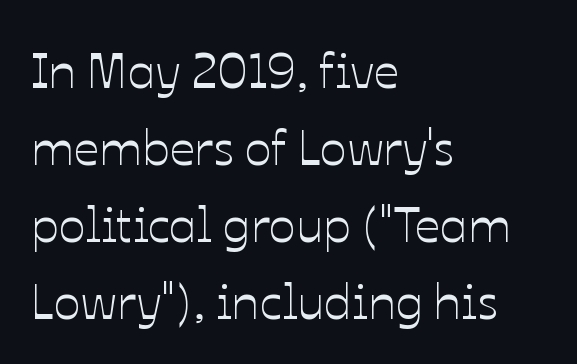
Q: Is the text italic (slanted)? A: No, it is upright.
Q: Is the text underlined? A: No.
Q: How is the paragraph aligned? A: Left-aligned.
Q: Is the spacing between letters normal or unusually wide? A: Normal.
Q: Is the spacing between lines tight, normal or loose? A: Normal.
Q: Width (condensed, normal, or wide)? A: Normal.
Q: Stroke contrast? A: Low.
Q: x-height? A: Medium.
Q: Monospaced? A: No.
